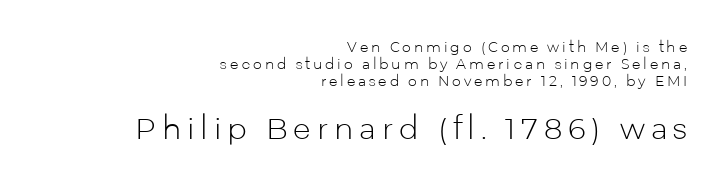
{"serif": "no", "italic": "no", "bold": "no", "weight": "light", "width": "normal", "stroke_contrast": "low", "x_height": "medium", "monospaced": "no", "underline": "no", "align": "right", "line_spacing_ratio": 1.21, "letter_spacing": "wide", "letter_spacing_em": 0.2, "larger_block": "second", "size_ratio": 2.07, "glyph_px": 29}
